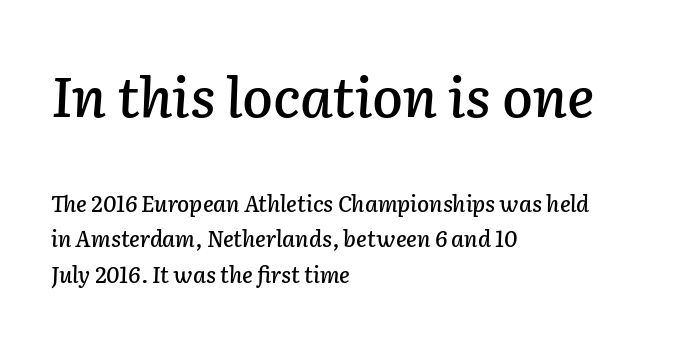
Q: Is the text italic (slanted)? A: Yes, it leans right by about 2 degrees.
Q: Is the text underlined? A: No.
Q: How is the paragraph aligned? A: Left-aligned.
Q: Is the spacing between letters normal or unusually wide? A: Normal.
Q: Is the spacing between lines tight, normal or loose? A: Normal.
Q: Which block of text is set in a larger size, the first (top) or the second (bottom)? A: The first (top) one.
Q: Width (condensed, normal, or wide)? A: Normal.
Q: Stroke contrast? A: Low.
Q: x-height? A: Medium.
Q: Monospaced? A: No.
